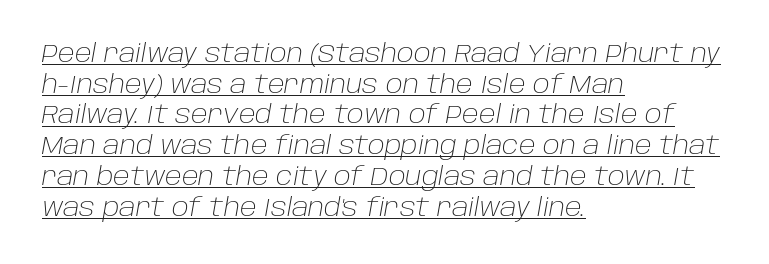
Q: Is the text bold? A: No.
Q: Is the text italic (slanted)? A: Yes, it leans right by about 10 degrees.
Q: Is the text underlined? A: Yes.
Q: How is the paragraph aligned? A: Left-aligned.
Q: Is the spacing between letters normal or unusually wide? A: Normal.
